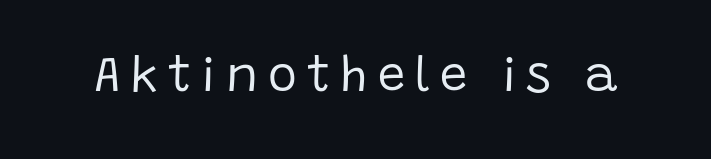
In terms of letterform style, serifs are entirely absent. Weight: in the light-to-regular range. Note the varied advance widths — an 'i' is clearly narrower than an 'm'. The letters stand upright; this is a roman face. Type without underlining. Each word looks stretched out because of the extra space between its letters.
